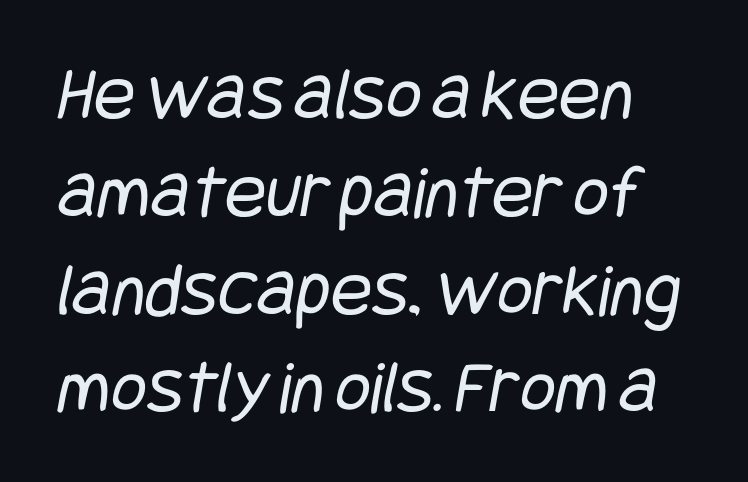
On a weight scale, this lands at 450 or below. Anything drawn beneath the words? Only blank space. Is this a sans? Yes — the strokes have no serifs. Standard letterfit; no display-style spreading of the glyphs. What's the leading like? Ordinary, nothing unusual.
